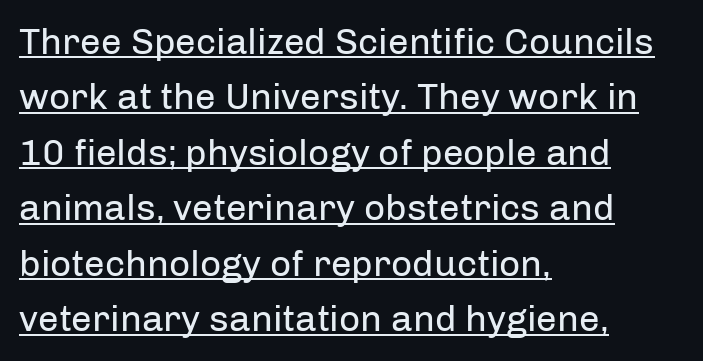
The image shows 37 px regular-weight sans-serif type, upright; set left-aligned, normal line spacing (1.5x), normal letter spacing, underlined; low stroke contrast and a medium x-height.
